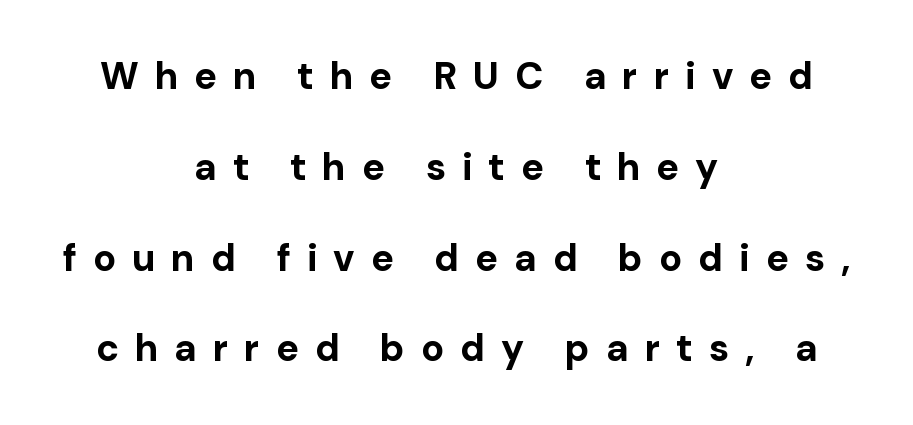
Q: Is the text bold? A: Yes.
Q: Is the text italic (slanted)? A: No, it is upright.
Q: Is the typeface a serif or a sans-serif typeface? A: Sans-serif.
Q: Is the text underlined? A: No.
Q: How is the paragraph aligned? A: Centered.
Q: Is the spacing between letters normal or unusually wide? A: Unusually wide.
Q: Is the spacing between lines tight, normal or loose? A: Loose.
Q: Width (condensed, normal, or wide)? A: Normal.
Q: Stroke contrast? A: Low.
Q: x-height? A: Medium.
Q: Monospaced? A: No.
